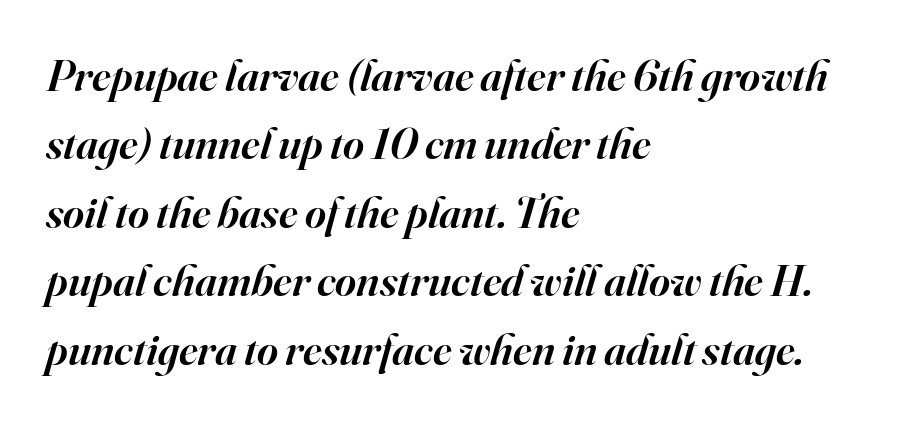
The image shows 45 px semibold serif type, italic (leaning right); set left-aligned, normal line spacing (1.52x), normal letter spacing, not underlined; high stroke contrast and a small x-height.
